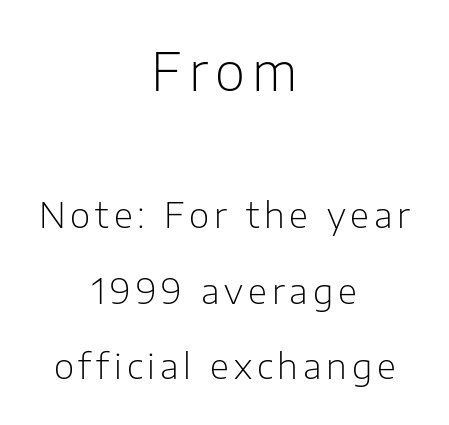
Q: Is the text bold? A: No.
Q: Is the text italic (slanted)? A: No, it is upright.
Q: Is the typeface a serif or a sans-serif typeface? A: Sans-serif.
Q: Is the text underlined? A: No.
Q: How is the paragraph aligned? A: Centered.
Q: Is the spacing between lines tight, normal or loose? A: Loose.
Q: Which block of text is set in a larger size, the first (top) or the second (bottom)? A: The first (top) one.
Q: Width (condensed, normal, or wide)? A: Normal.
Q: Stroke contrast? A: Low.
Q: x-height? A: Medium.
Q: Monospaced? A: No.
